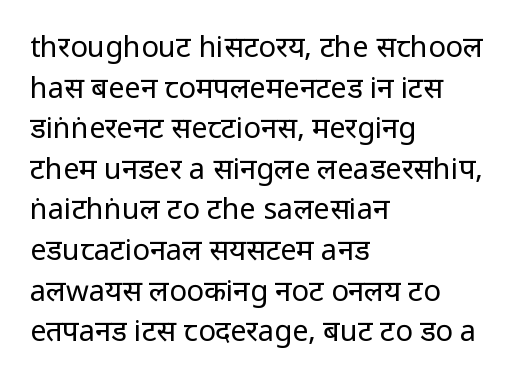
{"serif": "no", "italic": "no", "bold": "no", "weight": "regular", "width": "condensed", "stroke_contrast": "low", "underline": "no", "align": "left", "line_spacing": "normal", "line_spacing_ratio": 1.4, "letter_spacing": "normal", "letter_spacing_em": 0.0, "glyph_px": 29}
